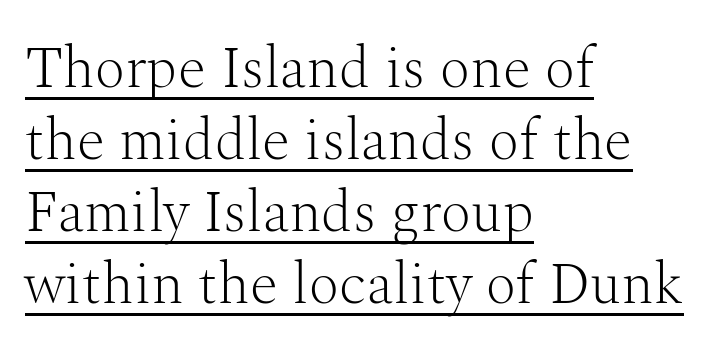
The image shows 58 px light serif type, upright; set left-aligned, line spacing 1.24x, normal letter spacing, underlined; medium stroke contrast and a medium x-height.
